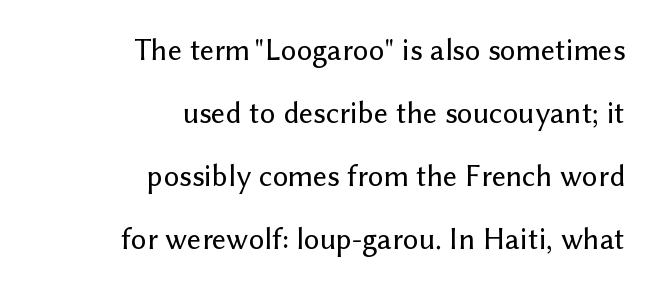
Q: Is the text italic (slanted)? A: No, it is upright.
Q: Is the typeface a serif or a sans-serif typeface? A: Sans-serif.
Q: Is the text underlined? A: No.
Q: How is the paragraph aligned? A: Right-aligned.
Q: Is the spacing between letters normal or unusually wide? A: Normal.
Q: Is the spacing between lines tight, normal or loose? A: Loose.
Q: Width (condensed, normal, or wide)? A: Normal.
Q: Stroke contrast? A: Low.
Q: x-height? A: Medium.
Q: Monospaced? A: No.
